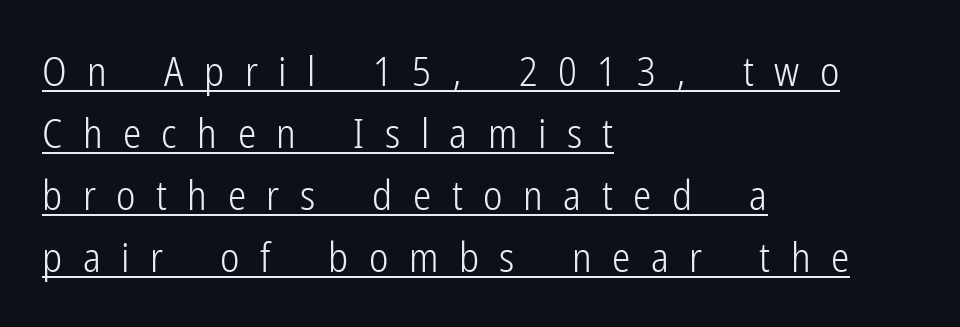
Q: Is the text bold? A: No.
Q: Is the text italic (slanted)? A: No, it is upright.
Q: Is the typeface a serif or a sans-serif typeface? A: Sans-serif.
Q: Is the text underlined? A: Yes.
Q: How is the paragraph aligned? A: Left-aligned.
Q: Is the spacing between letters normal or unusually wide? A: Unusually wide.
Q: Is the spacing between lines tight, normal or loose? A: Normal.
Q: Width (condensed, normal, or wide)? A: Condensed.
Q: Stroke contrast? A: Low.
Q: x-height? A: Medium.
Q: Monospaced? A: No.
